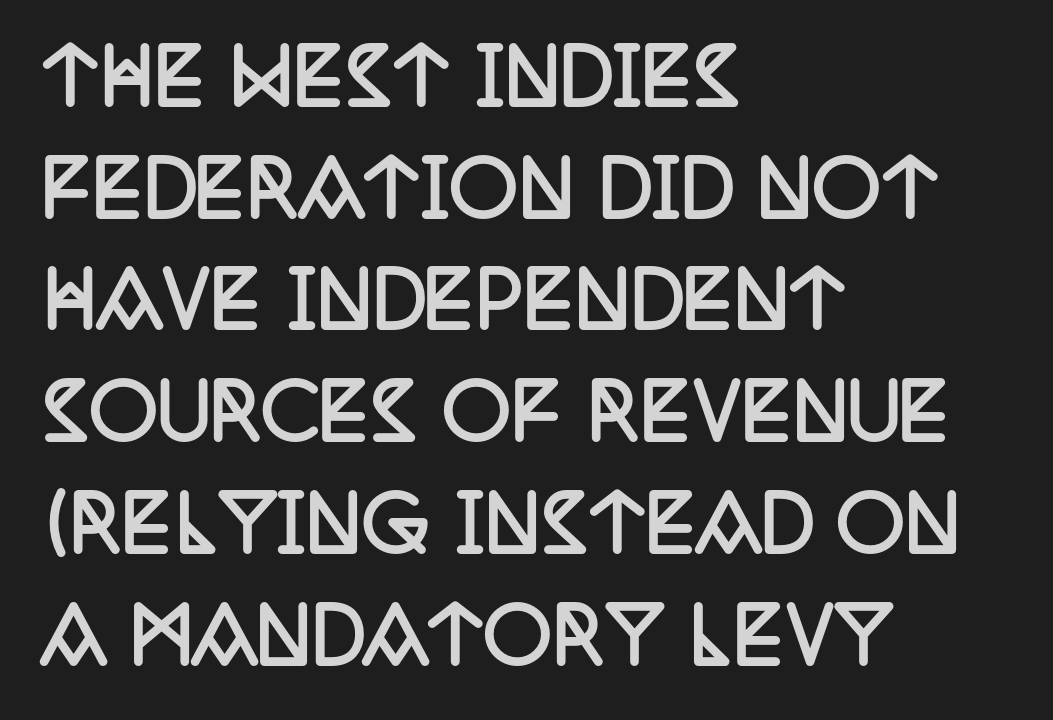
{"serif": "yes", "italic": "no", "bold": "yes", "weight": "semibold", "width": "condensed", "stroke_contrast": "low", "x_height": "large", "monospaced": "no", "underline": "no", "align": "left", "line_spacing": "normal", "line_spacing_ratio": 1.47, "letter_spacing": "normal", "letter_spacing_em": 0.0, "glyph_px": 76}
